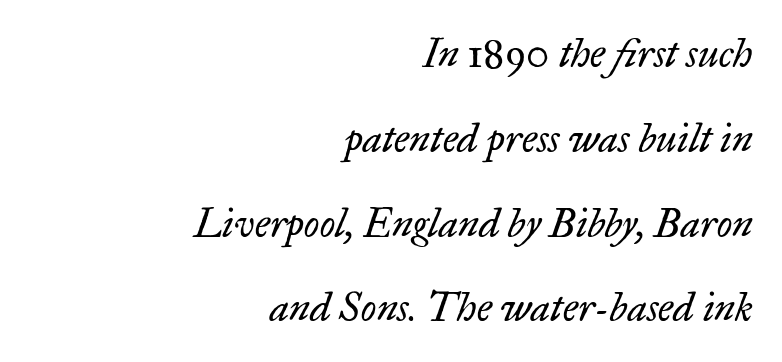
In terms of letterspacing, this is plain default setting. Is there much room between lines? Yes — plenty of vertical air separates them. In CSS terms this would be text-align: right. Is this a sans? No — the strokes have serifs.
